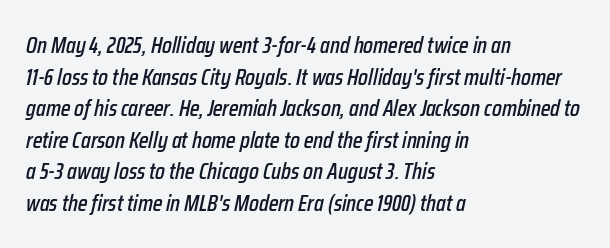
{"italic": "yes", "lean": "right", "slant_degrees": 12, "underline": "no", "align": "left", "line_spacing": "normal", "line_spacing_ratio": 1.37, "letter_spacing": "normal", "letter_spacing_em": 0.0, "glyph_px": 23}
